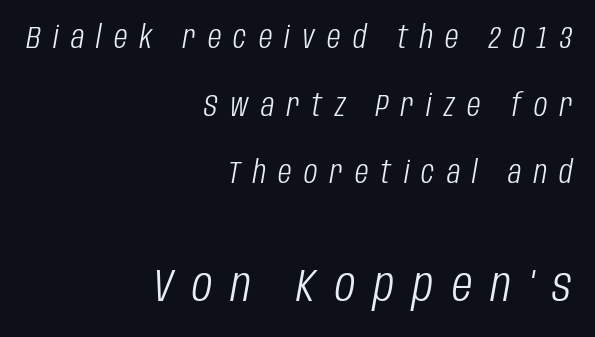
Q: Is the text bold? A: No.
Q: Is the text italic (slanted)? A: Yes, it leans right by about 10 degrees.
Q: Is the text underlined? A: No.
Q: How is the paragraph aligned? A: Right-aligned.
Q: Is the spacing between letters normal or unusually wide? A: Unusually wide.
Q: Is the spacing between lines tight, normal or loose? A: Loose.
Q: Which block of text is set in a larger size, the first (top) or the second (bottom)? A: The second (bottom) one.
Q: Width (condensed, normal, or wide)? A: Condensed.
Q: Stroke contrast? A: Low.
Q: x-height? A: Large.
Q: Monospaced? A: No.
